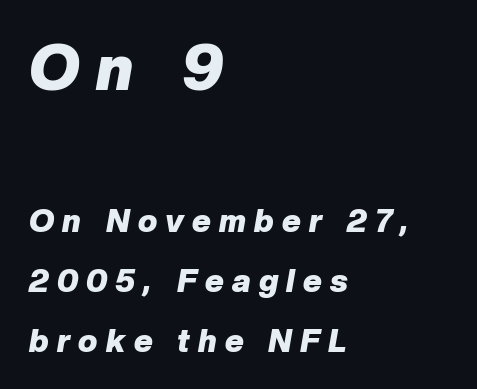
The image shows 64 px heavy type, italic (leaning right); set left-aligned, line spacing 1.88x, unusually wide letter spacing (+0.26 em), not underlined; the first (top) block is 2.0x larger; low stroke contrast and a medium x-height.
